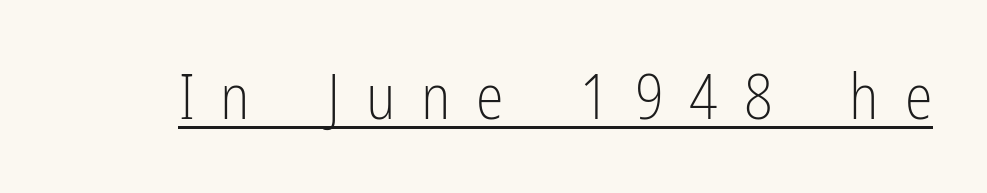
{"serif": "no", "italic": "no", "bold": "no", "weight": "light", "width": "condensed", "stroke_contrast": "low", "x_height": "medium", "monospaced": "no", "underline": "yes", "letter_spacing": "wide", "letter_spacing_em": 0.41, "glyph_px": 63}
